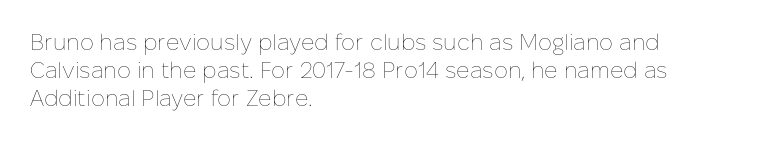
{"italic": "no", "bold": "no", "underline": "no", "align": "left", "line_spacing": "normal", "line_spacing_ratio": 1.28, "letter_spacing": "normal", "letter_spacing_em": 0.0, "glyph_px": 22}
